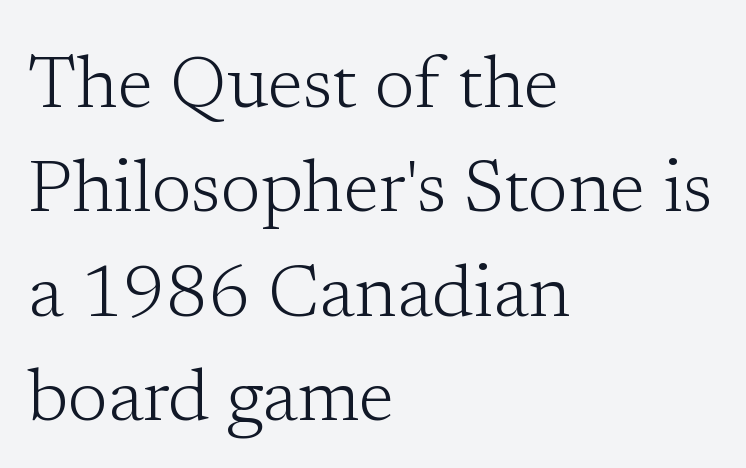
Q: Is the text bold? A: No.
Q: Is the text italic (slanted)? A: No, it is upright.
Q: Is the typeface a serif or a sans-serif typeface? A: Serif.
Q: Is the text underlined? A: No.
Q: How is the paragraph aligned? A: Left-aligned.
Q: Is the spacing between letters normal or unusually wide? A: Normal.
Q: Is the spacing between lines tight, normal or loose? A: Normal.
Q: Width (condensed, normal, or wide)? A: Normal.
Q: Stroke contrast? A: Low.
Q: x-height? A: Medium.
Q: Monospaced? A: No.
